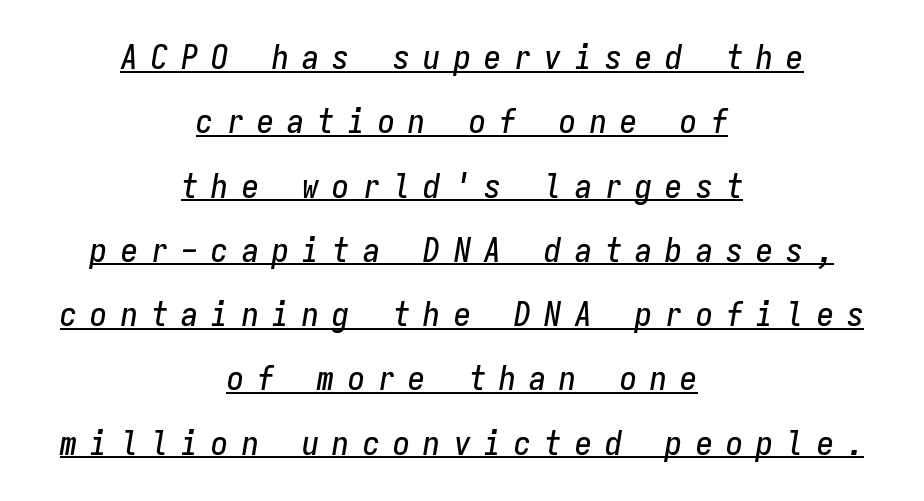
{"italic": "yes", "lean": "right", "slant_degrees": 9, "width": "condensed", "stroke_contrast": "low", "x_height": "medium", "monospaced": "yes", "underline": "yes", "align": "center", "line_spacing_ratio": 1.89, "letter_spacing": "wide", "letter_spacing_em": 0.39, "glyph_px": 34}
